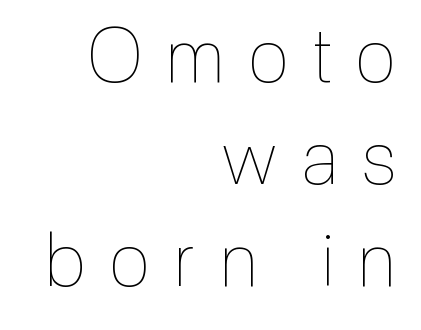
Q: Is the text bold? A: No.
Q: Is the text italic (slanted)? A: No, it is upright.
Q: Is the text underlined? A: No.
Q: How is the paragraph aligned? A: Right-aligned.
Q: Is the spacing between letters normal or unusually wide? A: Unusually wide.
Q: Is the spacing between lines tight, normal or loose? A: Normal.
Q: Width (condensed, normal, or wide)? A: Condensed.
Q: x-height? A: Medium.
Q: Monospaced? A: No.
